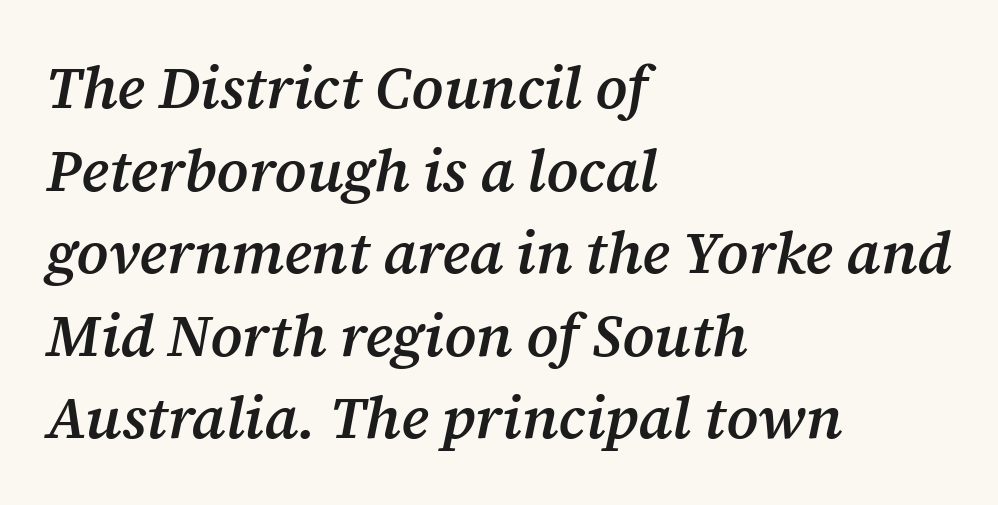
The image shows 59 px semibold serif type, italic (leaning right); set left-aligned, normal line spacing (1.4x), normal letter spacing, not underlined; medium stroke contrast and a medium x-height.
